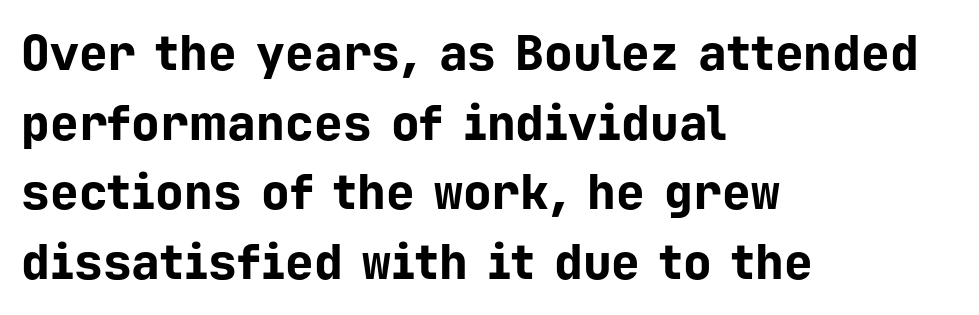
In CSS terms this would be text-align: left. Every character here occupies the same horizontal width, giving the sample a typewriter-like rhythm. The line texture is even and compact thanks to regular tracking. Summary of weight: heavy, a full bold. This sample uses an upright cut, with every glyph sitting square on the baseline. Descenders hang freely into open space.
